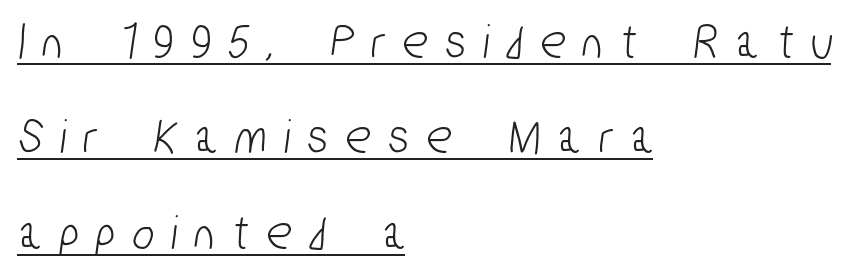
Q: Is the typeface a serif or a sans-serif typeface? A: Sans-serif.
Q: Is the text underlined? A: Yes.
Q: How is the paragraph aligned? A: Left-aligned.
Q: Is the spacing between letters normal or unusually wide? A: Unusually wide.
Q: Width (condensed, normal, or wide)? A: Condensed.
Q: Stroke contrast? A: Low.
Q: x-height? A: Medium.
Q: Monospaced? A: No.
